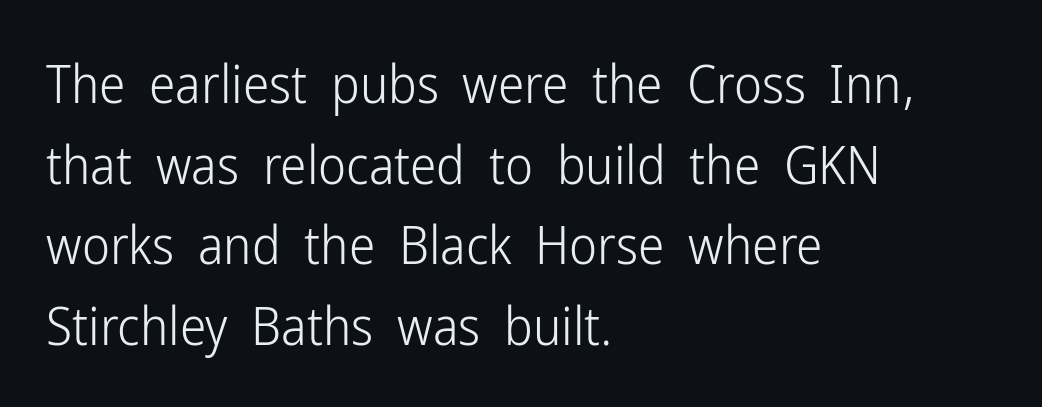
Q: Is the text bold? A: No.
Q: Is the text italic (slanted)? A: No, it is upright.
Q: Is the typeface a serif or a sans-serif typeface? A: Sans-serif.
Q: Is the text underlined? A: No.
Q: How is the paragraph aligned? A: Left-aligned.
Q: Is the spacing between letters normal or unusually wide? A: Normal.
Q: Is the spacing between lines tight, normal or loose? A: Normal.
Q: Width (condensed, normal, or wide)? A: Condensed.
Q: Stroke contrast? A: Low.
Q: x-height? A: Medium.
Q: Monospaced? A: No.
